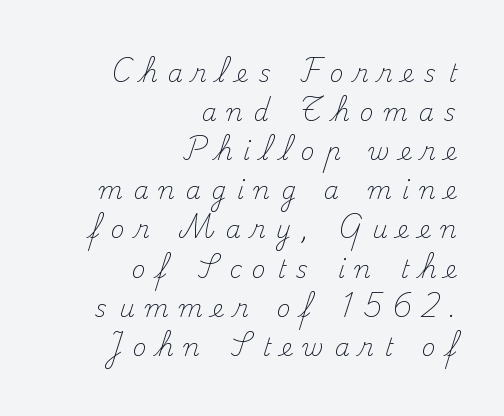
Q: Is the text bold? A: No.
Q: Is the text italic (slanted)? A: Yes.
Q: Is the text underlined? A: No.
Q: How is the paragraph aligned? A: Right-aligned.
Q: Is the spacing between letters normal or unusually wide? A: Unusually wide.
Q: Is the spacing between lines tight, normal or loose? A: Normal.
